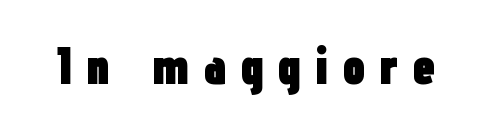
{"serif": "no", "italic": "no", "bold": "yes", "weight": "heavy", "width": "condensed", "stroke_contrast": "low", "x_height": "medium", "monospaced": "no", "underline": "no", "letter_spacing": "wide", "letter_spacing_em": 0.26, "glyph_px": 52}
